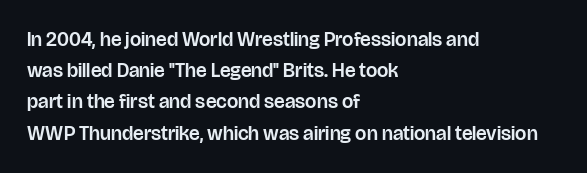
The image shows 20 px text type, upright; set left-aligned, normal line spacing (1.56x), normal letter spacing, not underlined.
